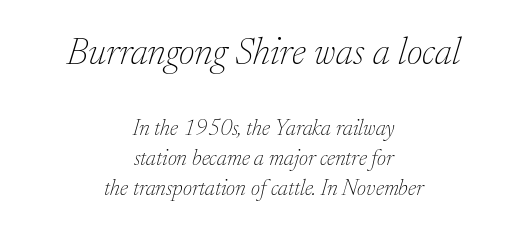
{"serif": "yes", "italic": "yes", "lean": "right", "slant_degrees": 17, "bold": "no", "weight": "thin", "width": "normal", "stroke_contrast": "low", "x_height": "medium", "monospaced": "no", "underline": "no", "align": "center", "line_spacing": "normal", "line_spacing_ratio": 1.36, "letter_spacing": "normal", "letter_spacing_em": 0.0, "larger_block": "first", "size_ratio": 1.73, "glyph_px": 38}
